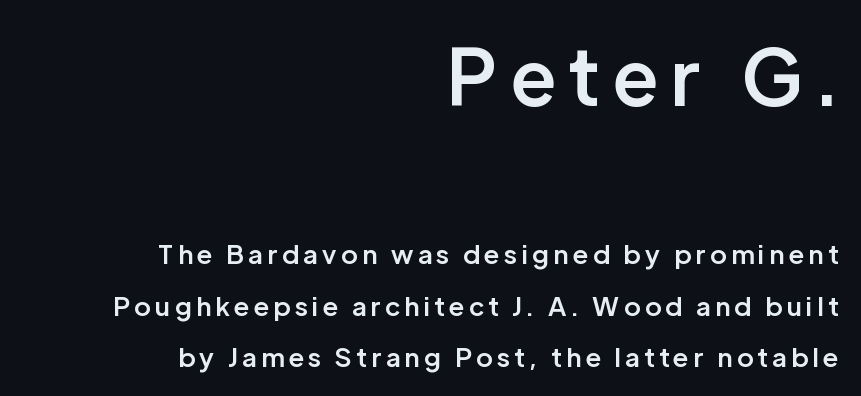
Quick note: underline off. You can tell it's not italic because the verticals are truly vertical. The paragraph shown leans on its right margin. Does the leading feel generous? Absolutely, it's lavish. A bit beefed up — I'd call it semibold rather than bold.
